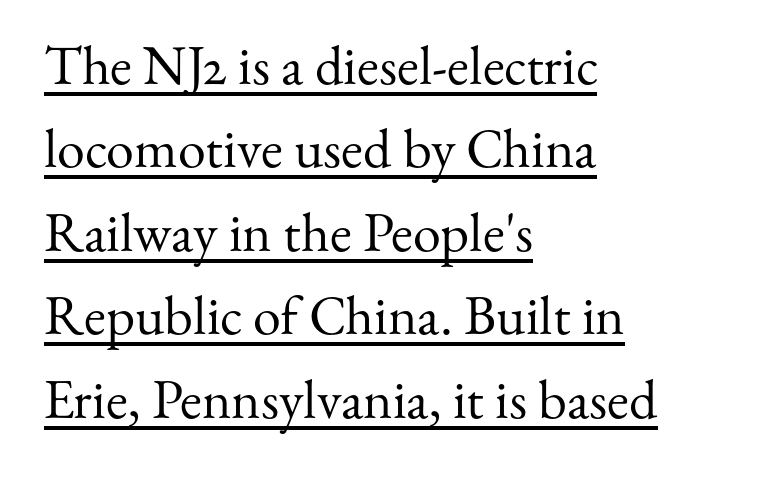
{"serif": "yes", "italic": "no", "bold": "no", "weight": "regular", "width": "normal", "stroke_contrast": "medium", "x_height": "small", "monospaced": "no", "underline": "yes", "align": "left", "line_spacing": "normal", "line_spacing_ratio": 1.49, "letter_spacing": "normal", "letter_spacing_em": 0.0, "glyph_px": 56}
